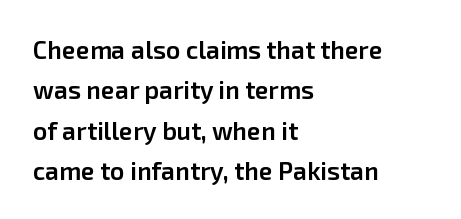
The image shows 25 px text type, upright; set left-aligned, normal line spacing (1.62x), normal letter spacing, not underlined.
